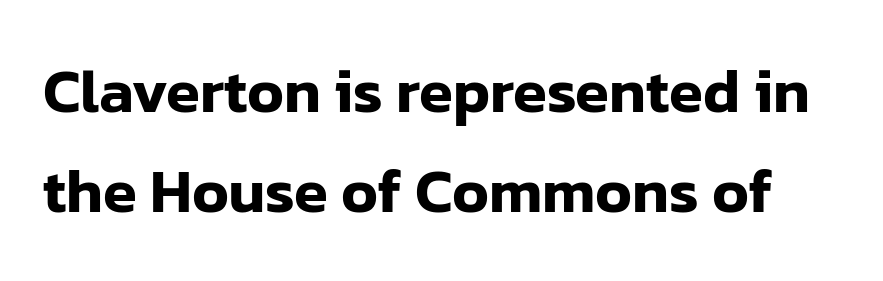
The image shows 62 px sans-serif type, upright; set normal line spacing (1.62x), normal letter spacing, not underlined; low stroke contrast and a medium x-height.
